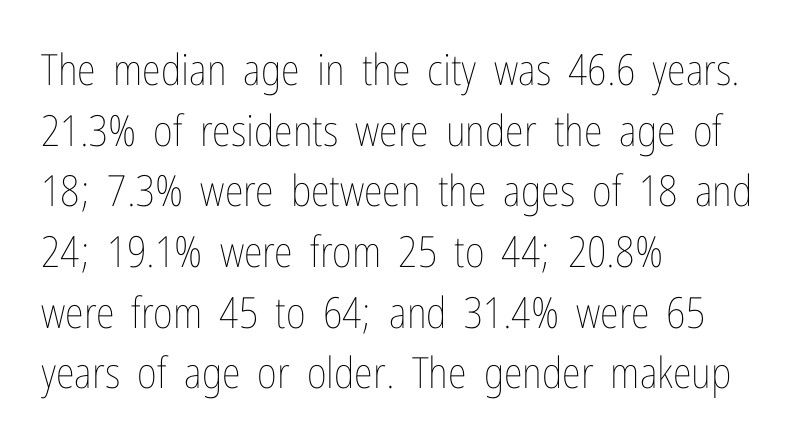
{"italic": "no", "bold": "no", "weight": "thin", "width": "condensed", "stroke_contrast": "low", "x_height": "medium", "monospaced": "no", "underline": "no", "align": "left", "line_spacing": "normal", "line_spacing_ratio": 1.41, "letter_spacing": "normal", "letter_spacing_em": 0.0, "glyph_px": 43}
